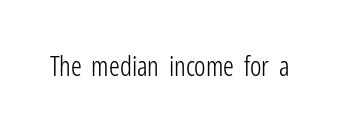
Has an underline been added? It has not. The type is set solid horizontally, with unmodified tracking. The characters are drawn with everyday or finer stroke widths. Every character sits straight up, as roman type does.
